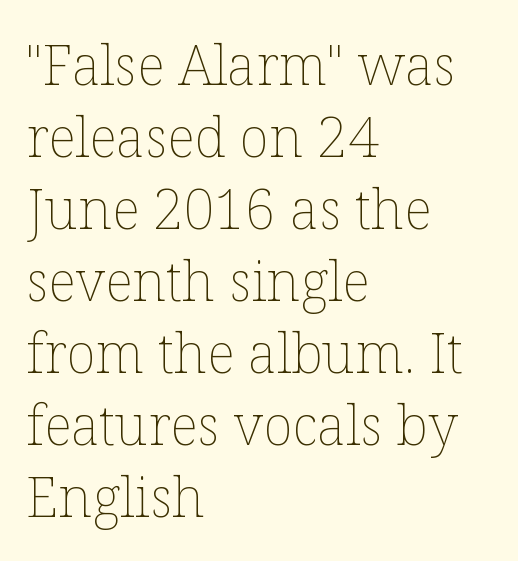
Q: Is the text bold? A: No.
Q: Is the text italic (slanted)? A: No, it is upright.
Q: Is the text underlined? A: No.
Q: How is the paragraph aligned? A: Left-aligned.
Q: Is the spacing between letters normal or unusually wide? A: Normal.
Q: Is the spacing between lines tight, normal or loose? A: Normal.
Q: Width (condensed, normal, or wide)? A: Normal.
Q: Stroke contrast? A: Low.
Q: x-height? A: Medium.
Q: Monospaced? A: No.
